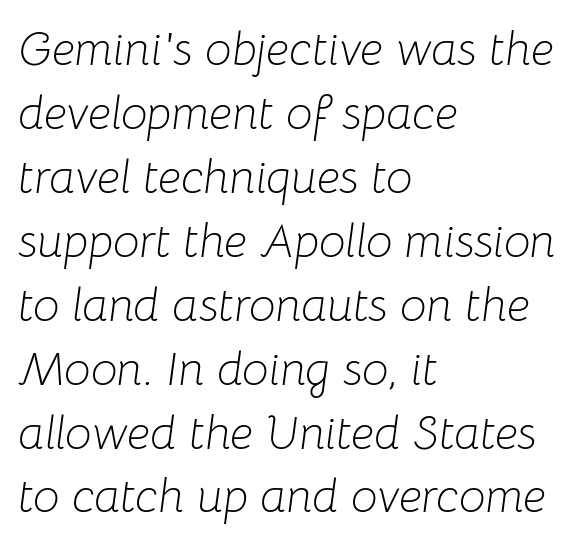
Q: Is the text bold? A: No.
Q: Is the text italic (slanted)? A: Yes, it leans right by about 8 degrees.
Q: Is the text underlined? A: No.
Q: How is the paragraph aligned? A: Left-aligned.
Q: Is the spacing between letters normal or unusually wide? A: Normal.
Q: Is the spacing between lines tight, normal or loose? A: Normal.
Q: Width (condensed, normal, or wide)? A: Normal.
Q: Stroke contrast? A: Low.
Q: x-height? A: Medium.
Q: Monospaced? A: No.
